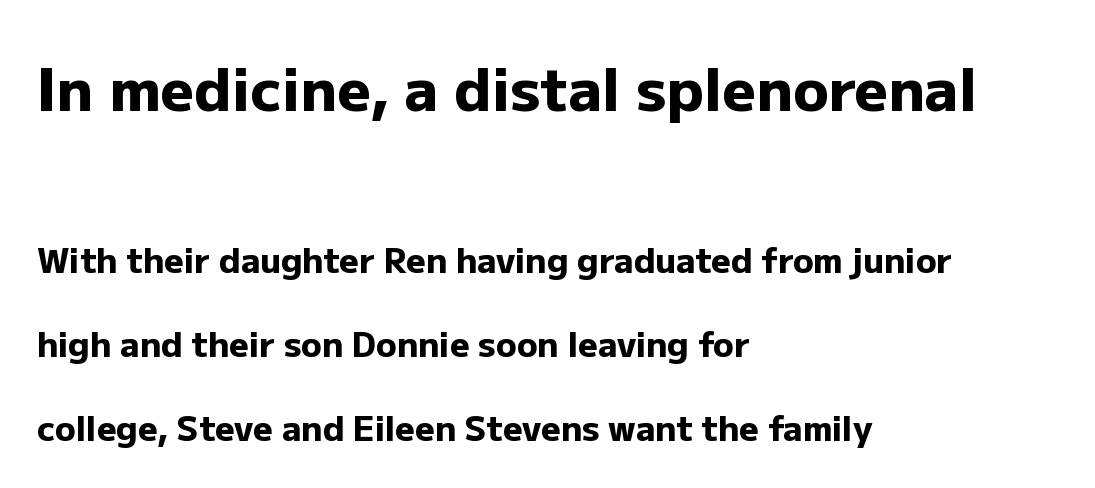
{"serif": "no", "italic": "no", "bold": "yes", "weight": "heavy", "width": "normal", "stroke_contrast": "low", "x_height": "medium", "monospaced": "no", "underline": "no", "align": "left", "line_spacing": "loose", "line_spacing_ratio": 2.47, "letter_spacing": "normal", "letter_spacing_em": 0.0, "larger_block": "first", "size_ratio": 1.74, "glyph_px": 59}
